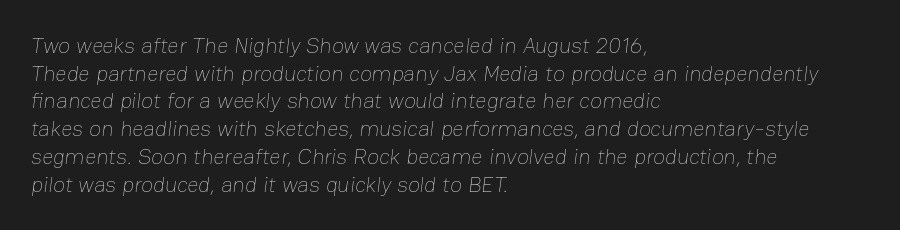
The image shows 22 px text type; set left-aligned, normal line spacing (1.26x), normal letter spacing, not underlined.
